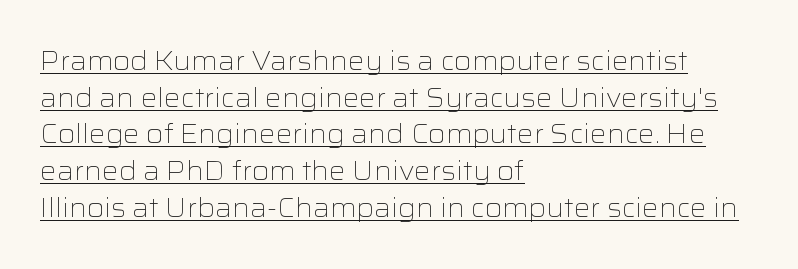
You can see a thin bar hugging the bottom of the glyphs. It's the straight-up-and-down kind of type. The typesetter chose a ragged-right arrangement here. In terms of letterspacing, this is plain default setting.
